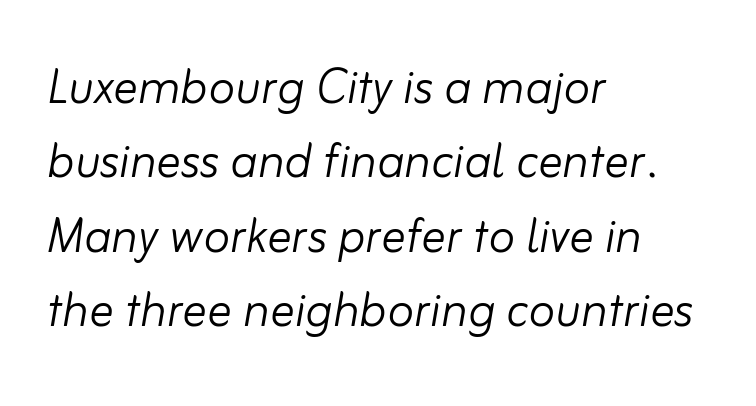
Q: Is the text bold? A: No.
Q: Is the text italic (slanted)? A: Yes, it leans right by about 10 degrees.
Q: Is the text underlined? A: No.
Q: How is the paragraph aligned? A: Left-aligned.
Q: Is the spacing between letters normal or unusually wide? A: Normal.
Q: Width (condensed, normal, or wide)? A: Normal.
Q: Stroke contrast? A: Low.
Q: x-height? A: Small.
Q: Monospaced? A: No.
